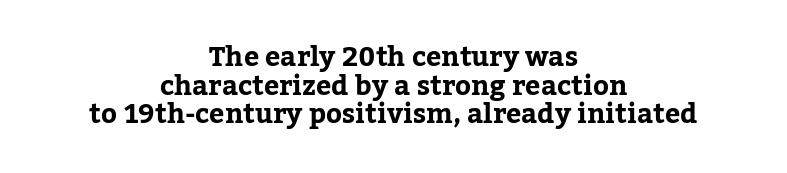
The image shows 27 px text type, upright; set centered, tight line spacing (1.06x), normal letter spacing, not underlined.
